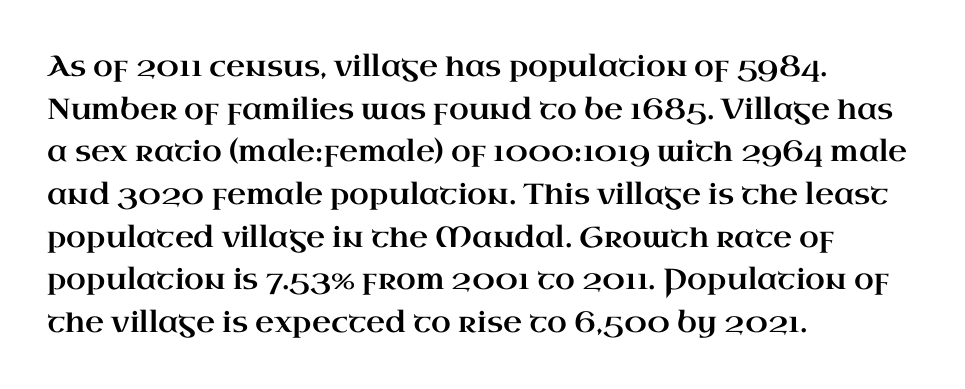
{"serif": "yes", "italic": "no", "width": "wide", "stroke_contrast": "high", "x_height": "small", "monospaced": "no", "underline": "no", "align": "left", "line_spacing": "normal", "line_spacing_ratio": 1.47, "letter_spacing": "normal", "letter_spacing_em": 0.0, "glyph_px": 29}
